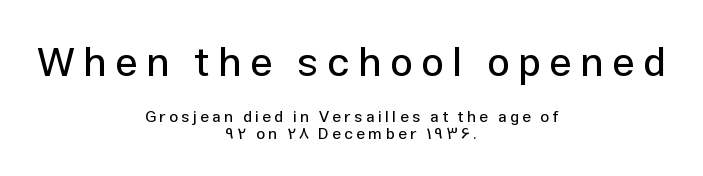
{"serif": "no", "italic": "no", "width": "normal", "stroke_contrast": "low", "x_height": "medium", "monospaced": "no", "underline": "no", "align": "center", "line_spacing": "tight", "line_spacing_ratio": 1.05, "letter_spacing": "wide", "letter_spacing_em": 0.2, "larger_block": "first", "size_ratio": 2.56, "glyph_px": 41}
